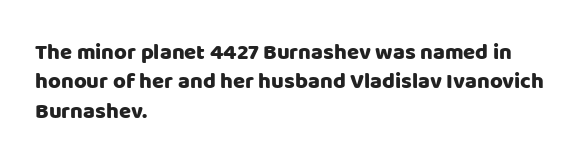
{"italic": "no", "underline": "no", "align": "left", "line_spacing": "normal", "line_spacing_ratio": 1.33, "letter_spacing": "normal", "letter_spacing_em": 0.0, "glyph_px": 22}
